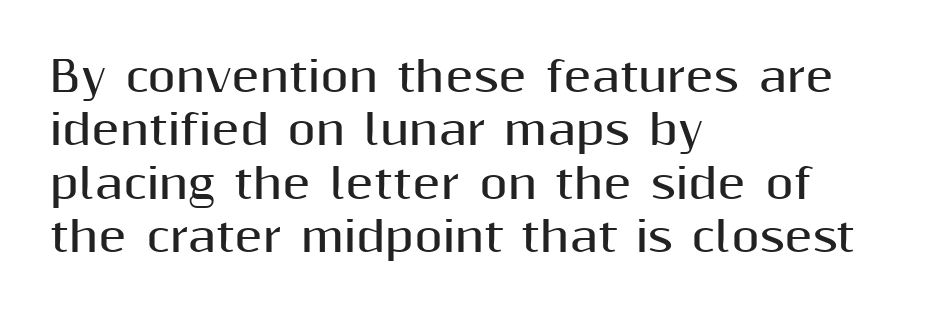
The image shows 41 px bold sans-serif type, upright; set left-aligned, normal line spacing (1.3x), normal letter spacing, not underlined; medium stroke contrast and a medium x-height.
